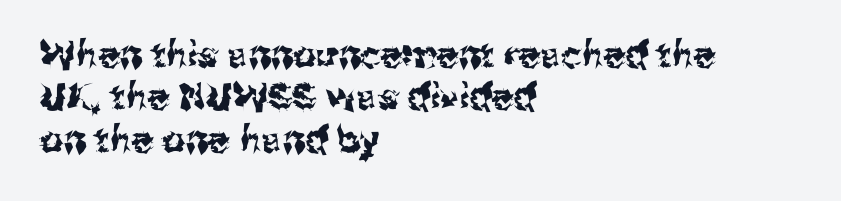
Decoration check: the copy has no underline. Unlike a traditional serif, this face leaves its strokes unadorned. All the whitespace from short lines collects on the right. The letters sit at their default tracking, neither squeezed nor spread. The face used here is proportionally spaced, like ordinary book or web type. A typesetter would mark this as roman, not italic.
